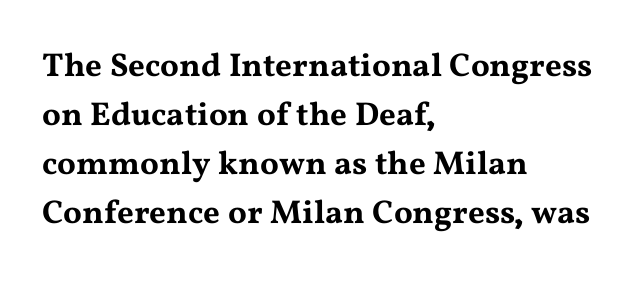
The image shows 33 px wide serif type, upright; set left-aligned, normal line spacing (1.48x), normal letter spacing, not underlined; medium stroke contrast and a medium x-height.
